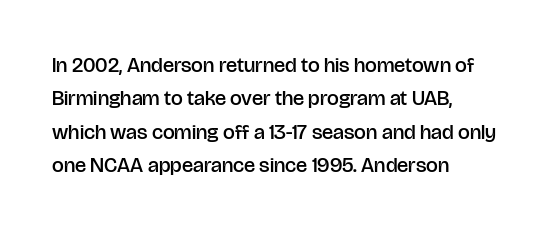
{"italic": "no", "bold": "semi", "underline": "no", "align": "left", "line_spacing": "normal", "line_spacing_ratio": 1.59, "letter_spacing": "normal", "letter_spacing_em": 0.0, "glyph_px": 21}
